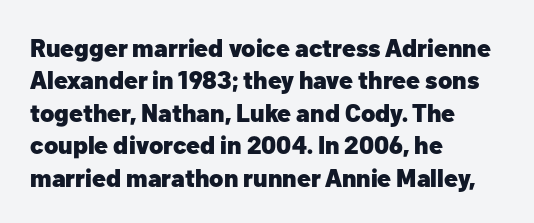
A typesetter would mark this as roman, not italic. The strokes are fattened all the way to bold. Beneath every word, the page is bare. The letters sit at their default tracking, neither squeezed nor spread. Notice how the passage keeps a crisp vertical edge on the left only. The lines sit at an ordinary, default distance from one another.
